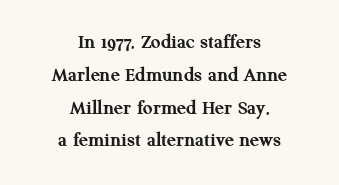
Observe the ordinary spacing: letters are neighbours, not strangers. If you drew a line through each stem, it would be perfectly vertical. The strip under each line holds only bare page. The paragraph shown floats in the horizontal middle. Whoever set this chose a conventional vertical rhythm. What weight is shown? A full bold with thick strokes.
